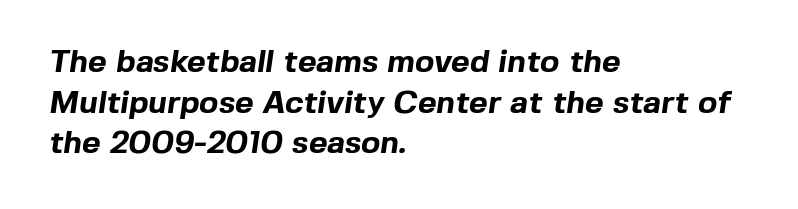
{"serif": "no", "bold": "yes", "weight": "bold", "width": "normal", "x_height": "medium", "monospaced": "no", "underline": "no", "align": "left", "line_spacing": "normal", "line_spacing_ratio": 1.27, "letter_spacing": "normal", "letter_spacing_em": 0.0, "glyph_px": 32}
